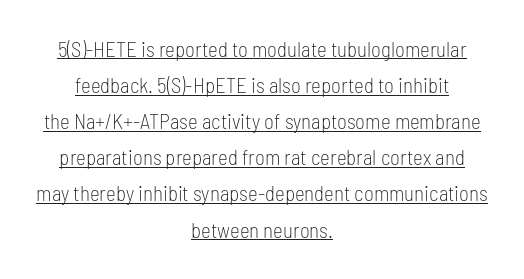
The lines are quadded center. Is the letter spacing exaggerated? No — it looks like the ordinary default. In terms of posture, this sample is upright. These characters rest on top of a visible drawn line. A quiet, ordinary-to-light weight characterises the typeface.
